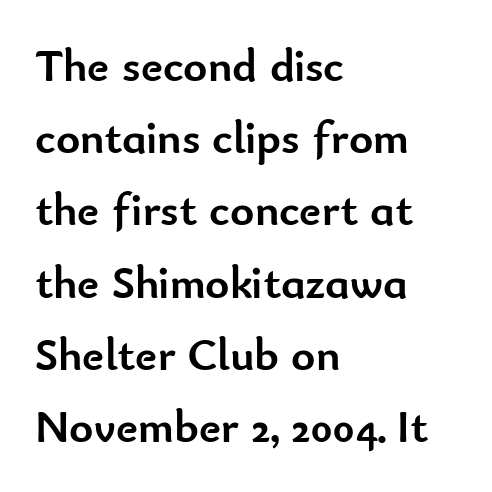
The image shows 46 px semibold sans-serif type, upright; set left-aligned, normal line spacing (1.57x), normal letter spacing, not underlined; low stroke contrast and a small x-height.
